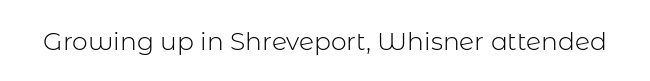
Q: Is the text bold? A: No.
Q: Is the text italic (slanted)? A: No, it is upright.
Q: Is the text underlined? A: No.
Q: Is the spacing between letters normal or unusually wide? A: Normal.
